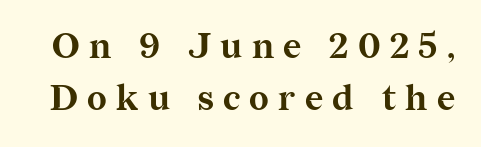
Vertical spacing — default. The letters stand straight up with perfectly vertical stems. What weight is shown? A full bold with thick strokes. Loose tracking; the words dissolve into strings of separated letters.
